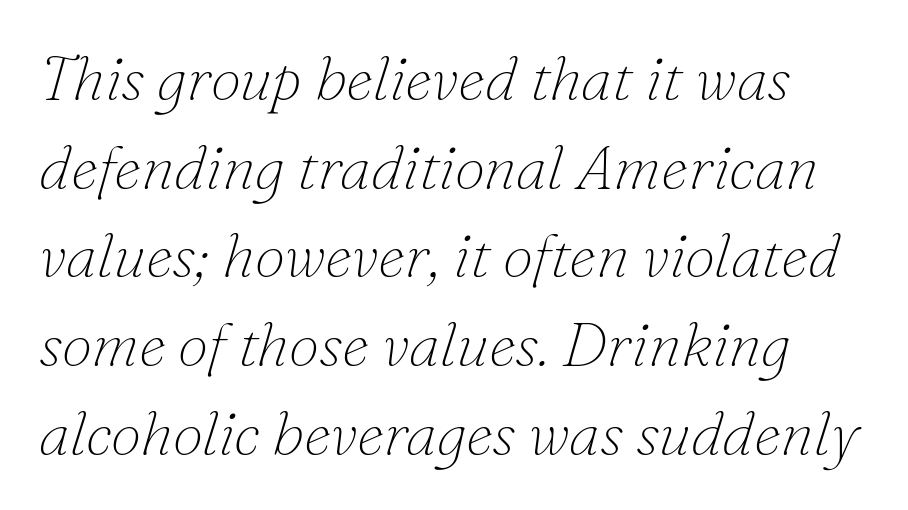
The image shows 62 px thin serif type, italic (leaning right); set normal line spacing (1.43x), normal letter spacing, not underlined; low stroke contrast and a small x-height.
